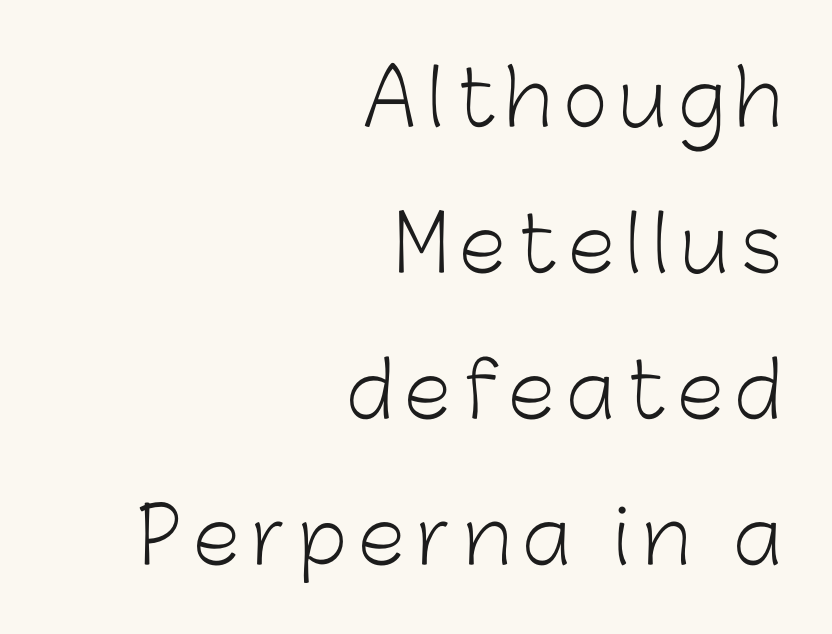
{"serif": "no", "italic": "no", "bold": "no", "weight": "light", "width": "normal", "stroke_contrast": "low", "x_height": "medium", "monospaced": "no", "underline": "no", "align": "right", "line_spacing": "loose", "line_spacing_ratio": 1.92, "glyph_px": 76}
